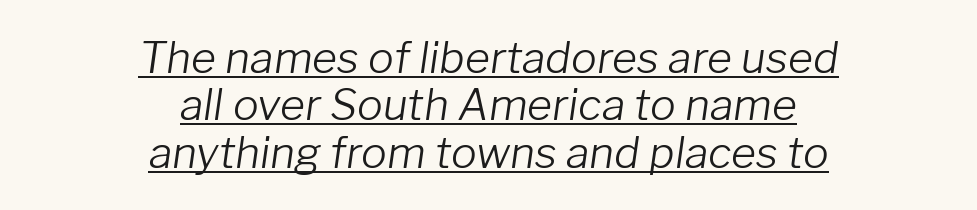
The passage shown has conventional tracking throughout. Tightly led — the rows are bunched. Heaviness? Minimal to ordinary, like unemphasized prose. Slanted lettering throughout. Compared with undecorated copy, this sample adds a rule below the words.
